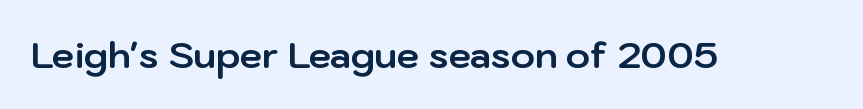
Q: Is the text bold? A: Yes.
Q: Is the text italic (slanted)? A: No, it is upright.
Q: Is the typeface a serif or a sans-serif typeface? A: Sans-serif.
Q: Is the text underlined? A: No.
Q: Is the spacing between letters normal or unusually wide? A: Normal.
Q: Width (condensed, normal, or wide)? A: Normal.
Q: Stroke contrast? A: Low.
Q: x-height? A: Medium.
Q: Monospaced? A: No.
